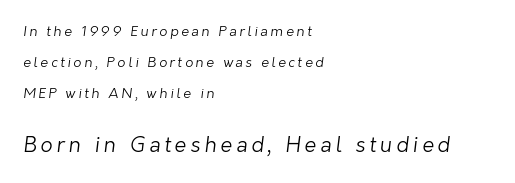
The image shows 21 px text type; set left-aligned, loose line spacing (2.2x), not underlined; the second (bottom) block is 1.5x larger.
